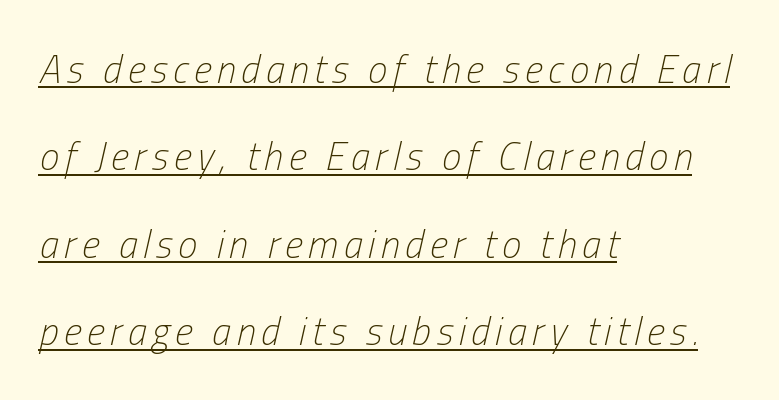
The image shows 39 px light, condensed type, italic (leaning right); set left-aligned, loose line spacing (2.24x), underlined; low stroke contrast and a medium x-height.
